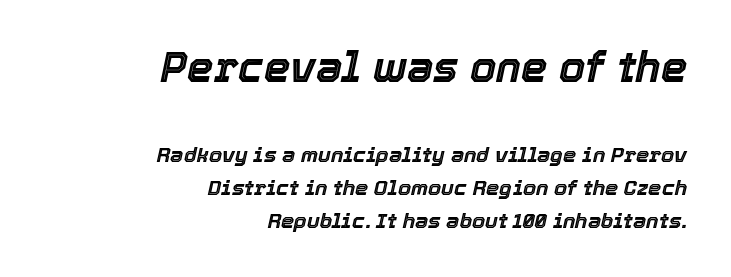
Compared with ordinary roman type, these characters are visibly tilted. Has an underline been added? It has not. This sample has the flowing, uneven cadence of proportional lettering. The paragraph has a hard right edge and a soft left edge. Is there much room between lines? A standard amount, neither cramped nor airy.
